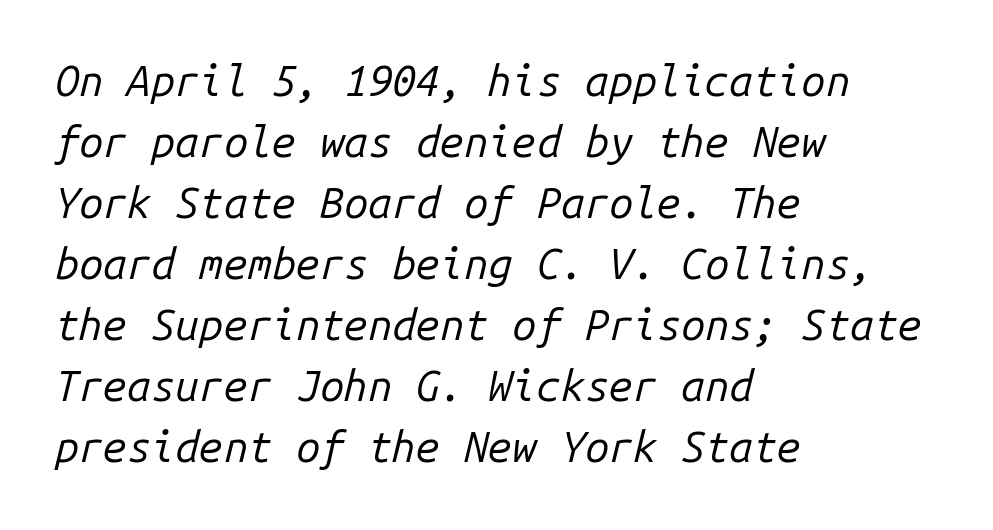
The cut favours lightness, reaching ordinary text weight at its darkest. The tracking reads as untouched default to a designer's eye. Slant detected: the letters are inclined. Quick note: interline space is typical. Looks like terminal output: every glyph gets an equal slot.
